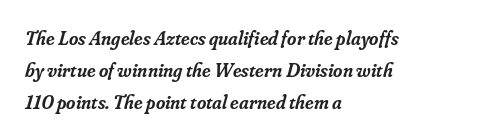
{"italic": "yes", "lean": "right", "slant_degrees": 16, "bold": "semi", "underline": "no", "align": "left", "line_spacing": "normal", "line_spacing_ratio": 1.59, "letter_spacing": "normal", "letter_spacing_em": 0.0, "glyph_px": 20}
